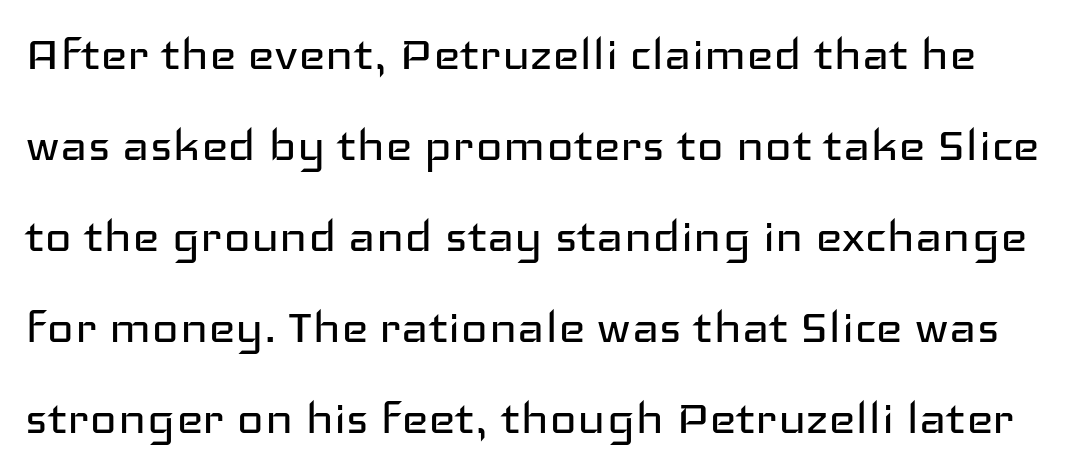
Q: Is the text bold? A: No.
Q: Is the text italic (slanted)? A: No, it is upright.
Q: Is the typeface a serif or a sans-serif typeface? A: Sans-serif.
Q: Is the text underlined? A: No.
Q: Is the spacing between letters normal or unusually wide? A: Normal.
Q: Is the spacing between lines tight, normal or loose? A: Normal.
Q: Width (condensed, normal, or wide)? A: Wide.
Q: Stroke contrast? A: Low.
Q: x-height? A: Medium.
Q: Monospaced? A: No.
